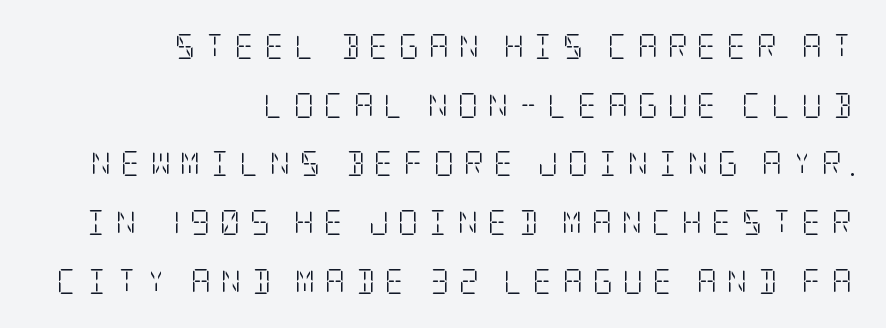
The image shows 25 px text type, upright; set right-aligned, loose line spacing (2.35x), unusually wide letter spacing (+0.38 em), not underlined.
